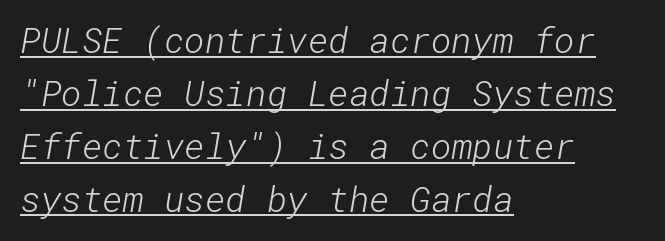
The image shows 35 px light sans-serif type; set left-aligned, normal line spacing (1.51x), normal letter spacing, underlined; low stroke contrast and a medium x-height.
